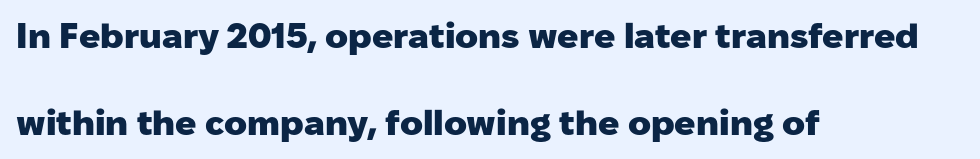
The image shows 35 px heavy sans-serif type, upright; set left-aligned, loose line spacing (2.49x), normal letter spacing, not underlined; low stroke contrast and a medium x-height.
